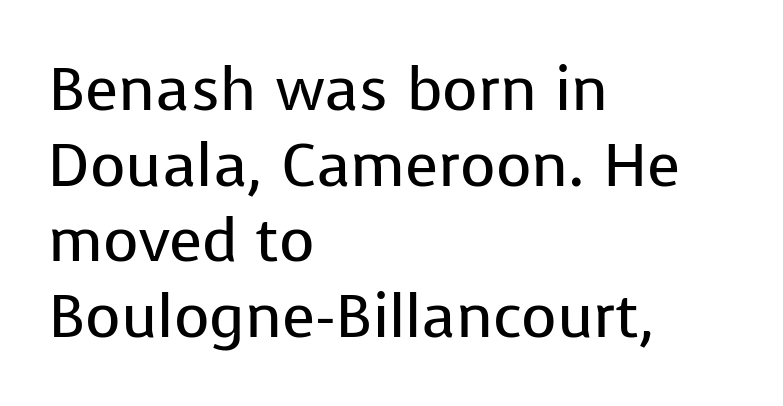
Q: Is the text bold? A: No.
Q: Is the text italic (slanted)? A: No, it is upright.
Q: Is the typeface a serif or a sans-serif typeface? A: Sans-serif.
Q: Is the text underlined? A: No.
Q: How is the paragraph aligned? A: Left-aligned.
Q: Is the spacing between letters normal or unusually wide? A: Normal.
Q: Width (condensed, normal, or wide)? A: Normal.
Q: Stroke contrast? A: Low.
Q: x-height? A: Medium.
Q: Monospaced? A: No.
